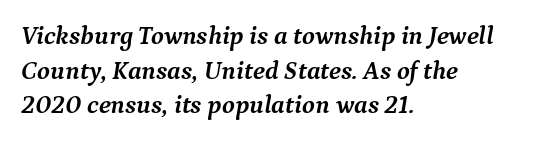
{"italic": "yes", "lean": "right", "slant_degrees": 9, "bold": "yes", "underline": "no", "align": "left", "line_spacing": "normal", "line_spacing_ratio": 1.33, "letter_spacing": "normal", "letter_spacing_em": 0.0, "glyph_px": 26}
